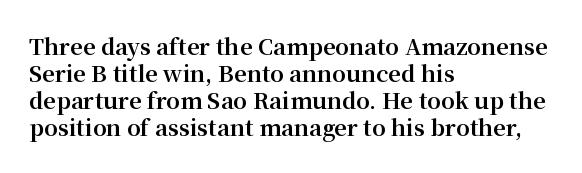
The image shows 22 px bold type, upright; set left-aligned, line spacing 1.23x, normal letter spacing, not underlined.
